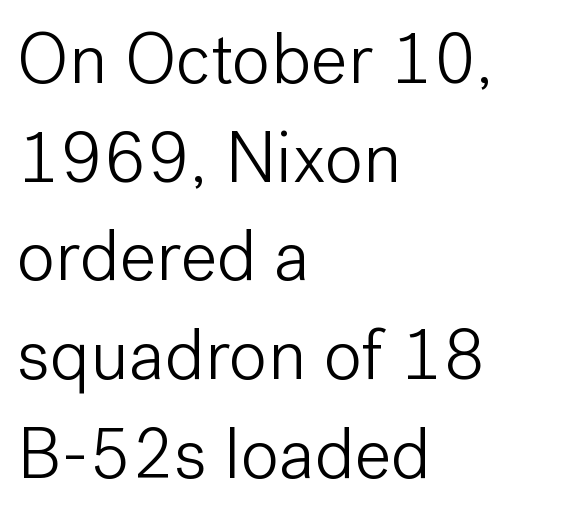
Q: Is the text bold? A: No.
Q: Is the text italic (slanted)? A: No, it is upright.
Q: Is the typeface a serif or a sans-serif typeface? A: Sans-serif.
Q: Is the text underlined? A: No.
Q: How is the paragraph aligned? A: Left-aligned.
Q: Is the spacing between letters normal or unusually wide? A: Normal.
Q: Is the spacing between lines tight, normal or loose? A: Normal.
Q: Width (condensed, normal, or wide)? A: Normal.
Q: Stroke contrast? A: Low.
Q: x-height? A: Medium.
Q: Monospaced? A: No.
